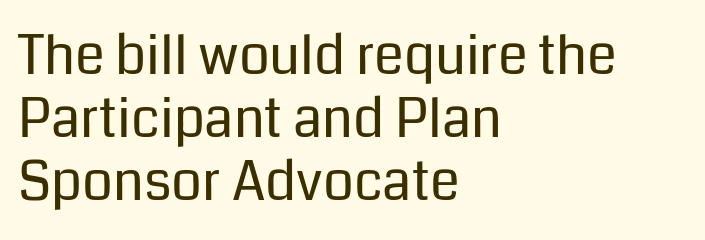
You could not count columns in this text — the font is proportionally spaced. The line texture is even and compact thanks to regular tracking. Examine the stroke ends and you'll find no serifs. Heft: none added — not bold.
